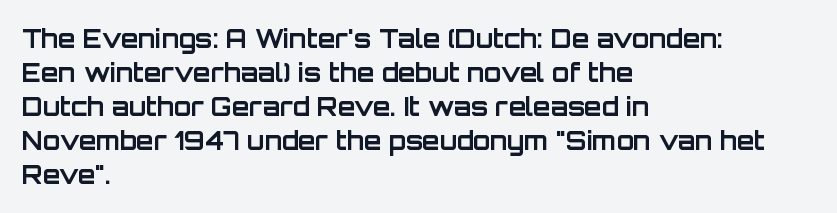
{"italic": "no", "bold": "yes", "underline": "no", "align": "left", "line_spacing": "normal", "line_spacing_ratio": 1.36, "letter_spacing": "normal", "letter_spacing_em": 0.0, "glyph_px": 25}
